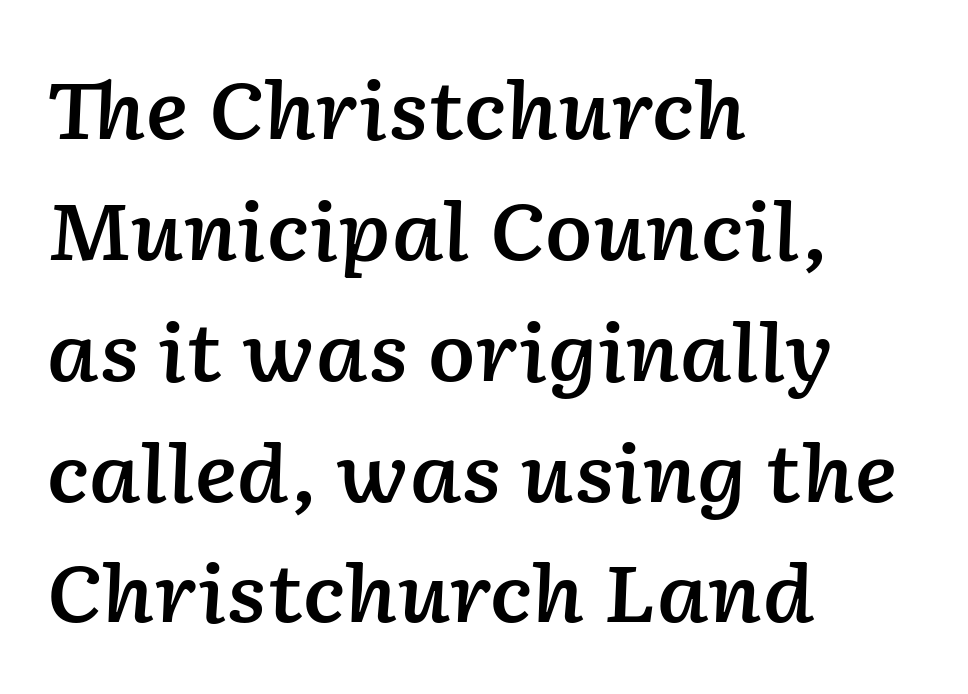
The image shows 79 px semibold type, italic (leaning right); set left-aligned, normal line spacing (1.53x), normal letter spacing, not underlined; low stroke contrast and a medium x-height.
